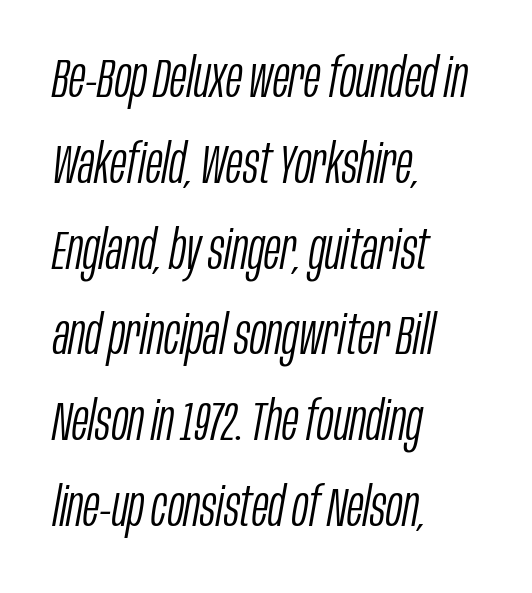
{"italic": "yes", "lean": "right", "slant_degrees": 10, "bold": "no", "weight": "light", "width": "condensed", "stroke_contrast": "low", "x_height": "large", "monospaced": "no", "underline": "no", "align": "left", "line_spacing": "normal", "line_spacing_ratio": 1.56, "letter_spacing": "normal", "letter_spacing_em": 0.0, "glyph_px": 55}
